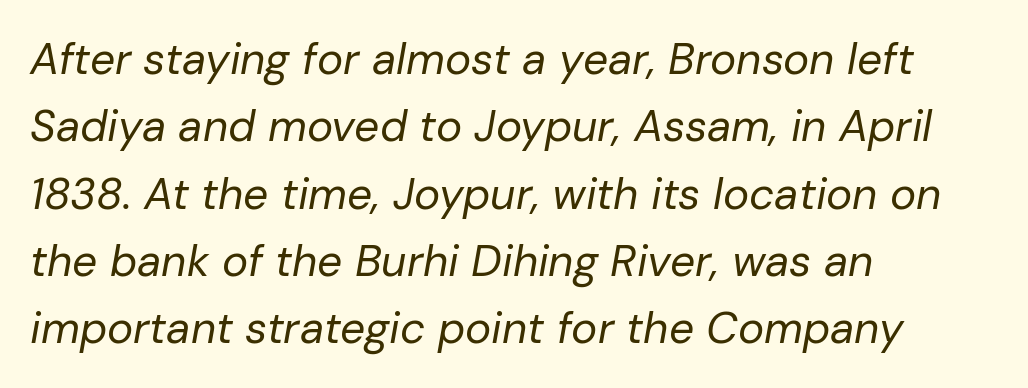
{"italic": "yes", "lean": "right", "slant_degrees": 10, "bold": "no", "weight": "regular", "width": "normal", "stroke_contrast": "low", "x_height": "medium", "monospaced": "no", "underline": "no", "align": "left", "line_spacing": "normal", "line_spacing_ratio": 1.53, "letter_spacing": "normal", "letter_spacing_em": 0.0, "glyph_px": 44}
